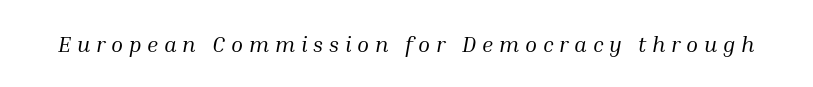
{"italic": "yes", "lean": "right", "slant_degrees": 10, "bold": "no", "underline": "no", "letter_spacing": "wide", "letter_spacing_em": 0.26, "glyph_px": 22}
